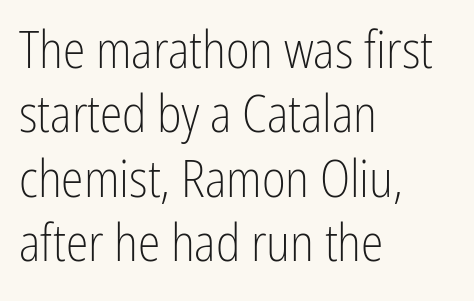
In terms of letterspacing, this is plain default setting. These lines are rendered in a variable-pitch font. Underlining? Definitely not there. A typesetter would label this face a sans. If you measured baseline to baseline, you'd find a middling distance. Stroke mass is kept to a normal reading level or below.
